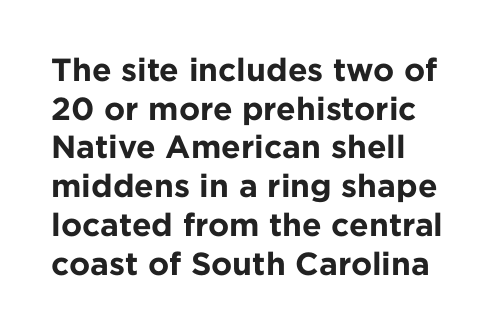
The image shows 32 px bold sans-serif type, upright; set left-aligned, line spacing 1.21x, normal letter spacing, not underlined; low stroke contrast and a medium x-height.
